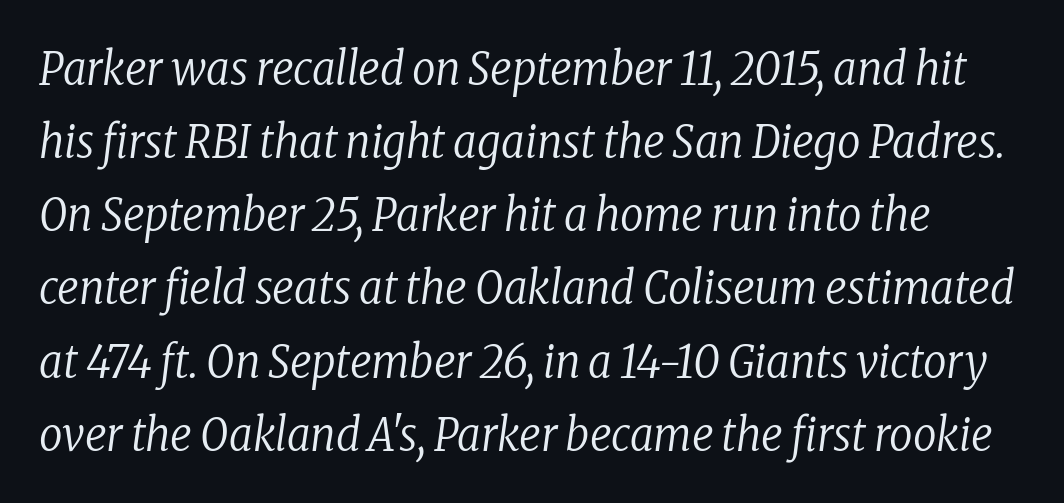
The image shows 46 px regular-weight, condensed serif type, italic (leaning right); set normal line spacing (1.59x), normal letter spacing, not underlined; low stroke contrast and a medium x-height.
